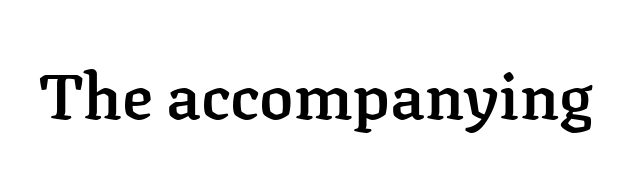
{"serif": "yes", "italic": "no", "bold": "semi", "weight": "semibold", "width": "normal", "stroke_contrast": "low", "x_height": "medium", "monospaced": "no", "underline": "no", "letter_spacing": "normal", "letter_spacing_em": 0.0, "glyph_px": 64}
